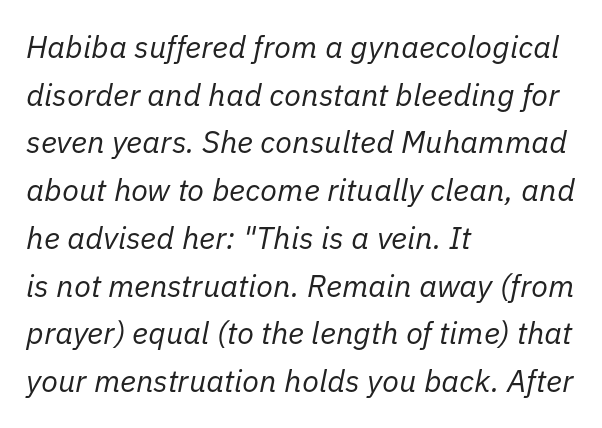
The image shows 31 px regular-weight type, italic (leaning right); set left-aligned, normal line spacing (1.54x), normal letter spacing, not underlined; low stroke contrast and a medium x-height.
